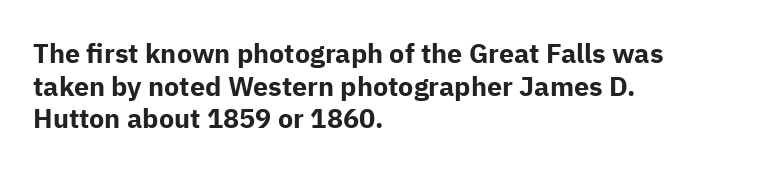
The image shows 27 px bold type, upright; set left-aligned, line spacing 1.21x, normal letter spacing, not underlined.
